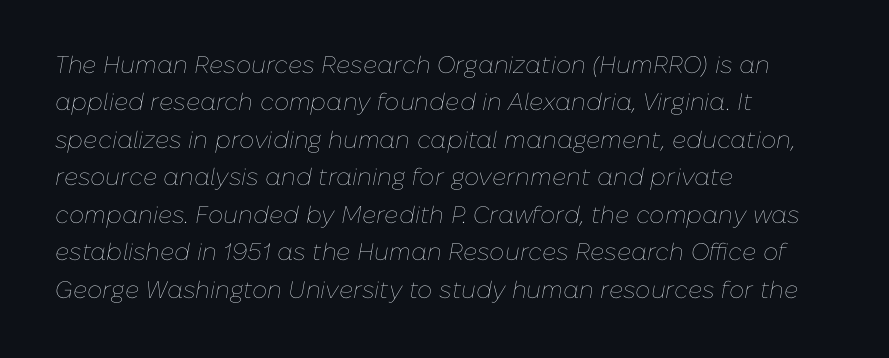
The image shows 24 px text type, italic (leaning right); set left-aligned, normal line spacing (1.56x), normal letter spacing, not underlined.
